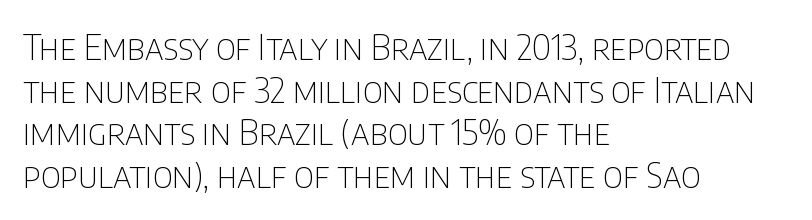
{"serif": "no", "italic": "no", "bold": "no", "weight": "thin", "width": "condensed", "stroke_contrast": "low", "x_height": "large", "monospaced": "no", "underline": "no", "align": "left", "line_spacing_ratio": 1.22, "letter_spacing": "normal", "letter_spacing_em": 0.0, "glyph_px": 35}
